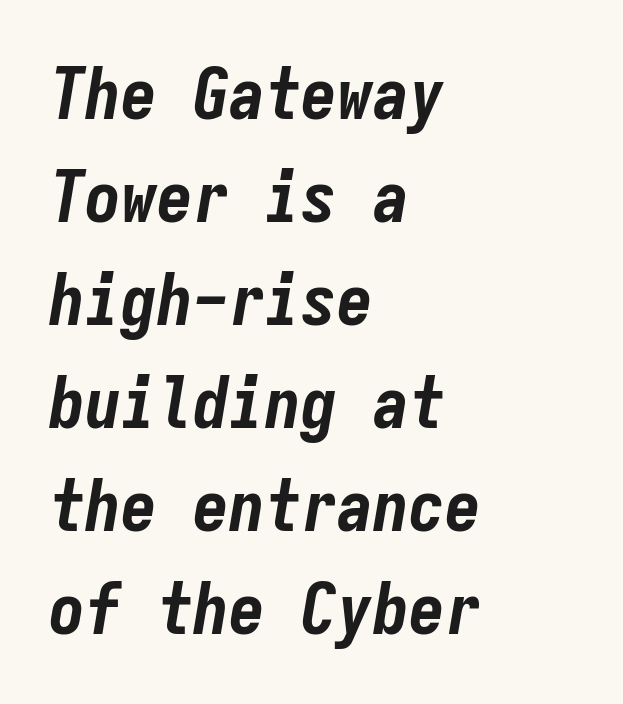
The image shows 72 px bold, condensed type, italic (leaning right), monospaced; set left-aligned, normal line spacing (1.43x), normal letter spacing, not underlined; low stroke contrast and a medium x-height.
